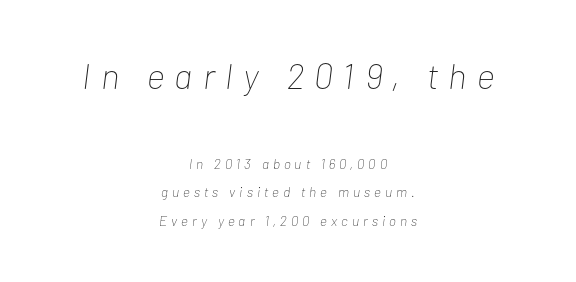
Q: Is the text bold? A: No.
Q: Is the text italic (slanted)? A: Yes, it leans right by about 7 degrees.
Q: Is the text underlined? A: No.
Q: How is the paragraph aligned? A: Centered.
Q: Is the spacing between letters normal or unusually wide? A: Unusually wide.
Q: Is the spacing between lines tight, normal or loose? A: Loose.
Q: Which block of text is set in a larger size, the first (top) or the second (bottom)? A: The first (top) one.
Q: Width (condensed, normal, or wide)? A: Condensed.
Q: Stroke contrast? A: Low.
Q: x-height? A: Medium.
Q: Monospaced? A: No.
